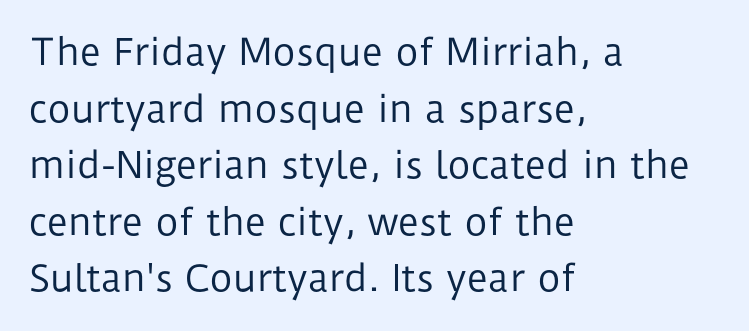
The image shows 36 px regular-weight sans-serif type, upright; set left-aligned, normal line spacing (1.57x), normal letter spacing, not underlined; low stroke contrast and a medium x-height.
